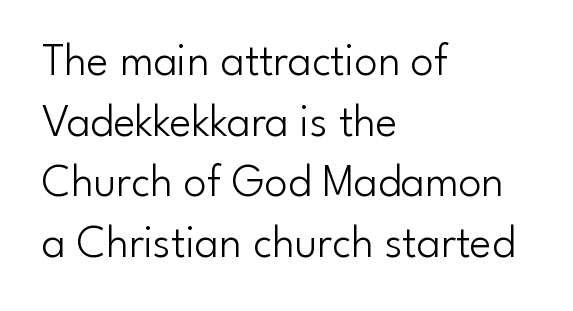
{"serif": "no", "italic": "no", "bold": "no", "weight": "light", "width": "normal", "stroke_contrast": "low", "x_height": "small", "monospaced": "no", "underline": "no", "align": "left", "line_spacing": "normal", "line_spacing_ratio": 1.32, "letter_spacing": "normal", "letter_spacing_em": 0.0, "glyph_px": 46}
